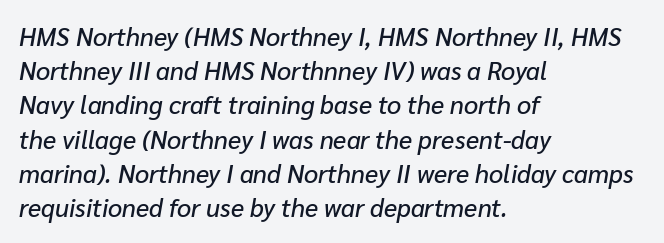
The image shows 25 px text type, italic (leaning right); set left-aligned, normal line spacing (1.37x), normal letter spacing, not underlined.
